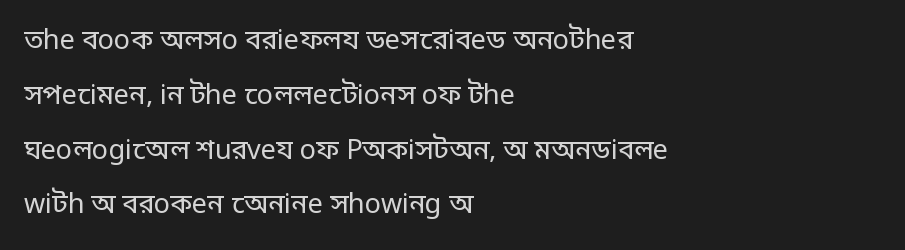
Widely set lines give the paragraph a tall, airy silhouette. These lines are set flush left with a ragged right edge. The baseline area is clear. Compared with typical body copy, the letter spacing here is the same. When letters stand straight like this, we call the style roman or upright.
